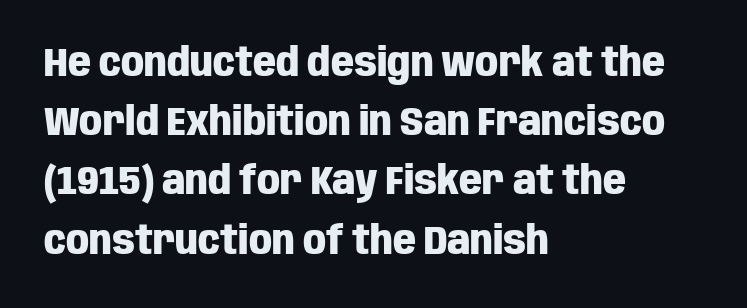
The image shows 40 px heavy, condensed sans-serif type, upright; set left-aligned, normal line spacing (1.48x), normal letter spacing, not underlined; low stroke contrast and a large x-height.
